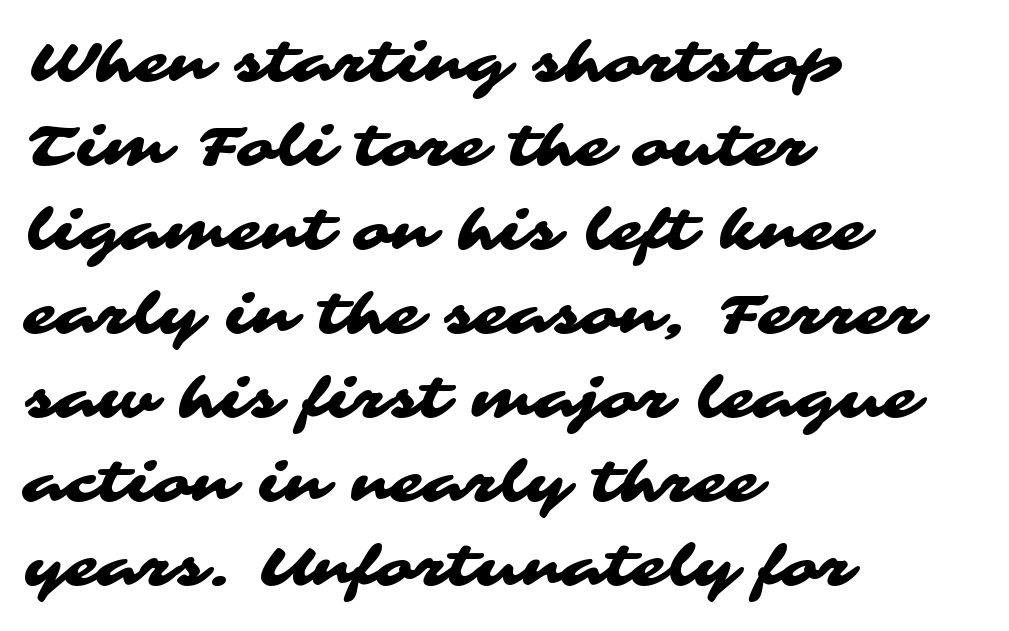
Q: Is the typeface a serif or a sans-serif typeface? A: Sans-serif.
Q: Is the text underlined? A: No.
Q: How is the paragraph aligned? A: Left-aligned.
Q: Is the spacing between letters normal or unusually wide? A: Normal.
Q: Is the spacing between lines tight, normal or loose? A: Normal.
Q: Width (condensed, normal, or wide)? A: Wide.
Q: Stroke contrast? A: Medium.
Q: x-height? A: Medium.
Q: Monospaced? A: No.
